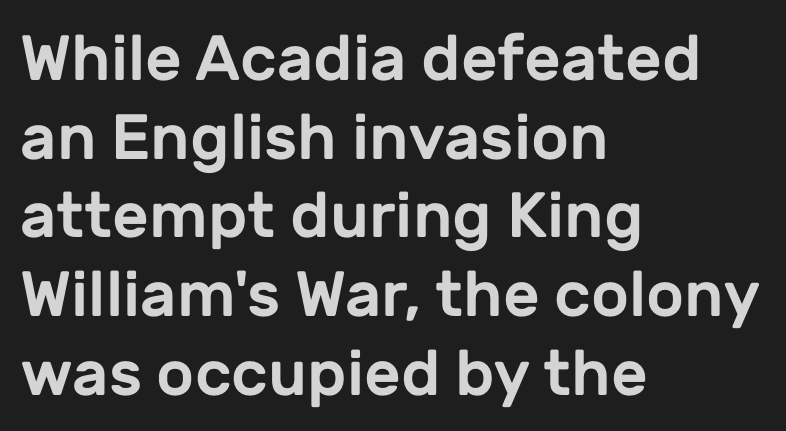
The image shows 64 px sans-serif type, upright; set left-aligned, line spacing 1.23x, normal letter spacing, not underlined; low stroke contrast and a medium x-height.
